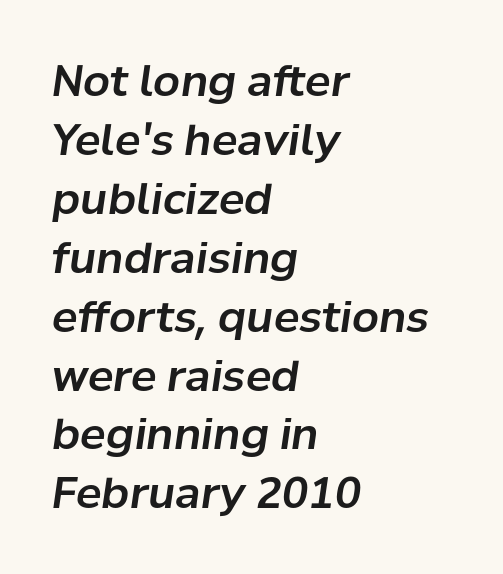
The image shows 43 px text type, italic (leaning right); set left-aligned, normal line spacing (1.37x), normal letter spacing, not underlined; low stroke contrast and a medium x-height.
